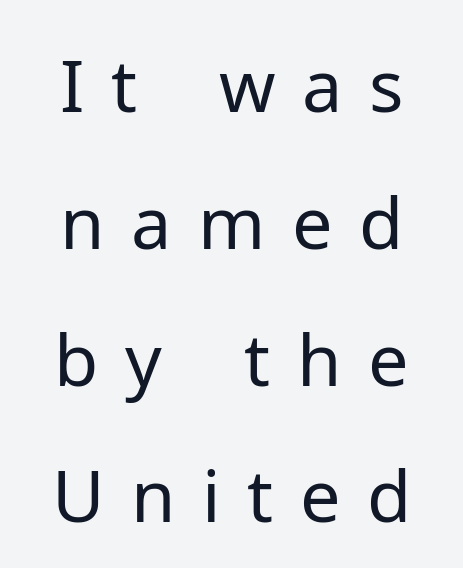
The letters stand upright; this is a roman face. Character widths vary here, with narrow letters taking less room than wide ones. The type is letterspaced generously, with wide tracking. Unbolded letterforms with no extra heft. The foot of each line stays bare and open.
